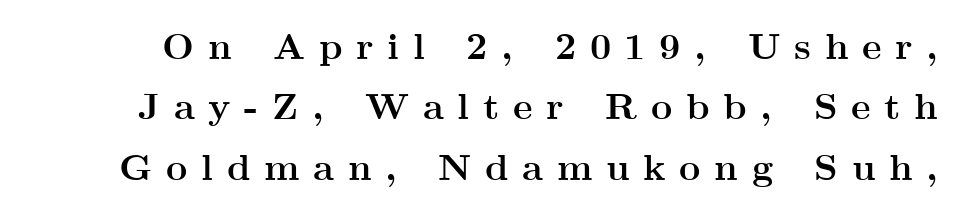
Q: Is the text bold? A: Yes.
Q: Is the text italic (slanted)? A: No, it is upright.
Q: Is the typeface a serif or a sans-serif typeface? A: Serif.
Q: Is the text underlined? A: No.
Q: Is the spacing between letters normal or unusually wide? A: Unusually wide.
Q: Is the spacing between lines tight, normal or loose? A: Normal.
Q: Width (condensed, normal, or wide)? A: Wide.
Q: Stroke contrast? A: Medium.
Q: x-height? A: Small.
Q: Monospaced? A: No.
